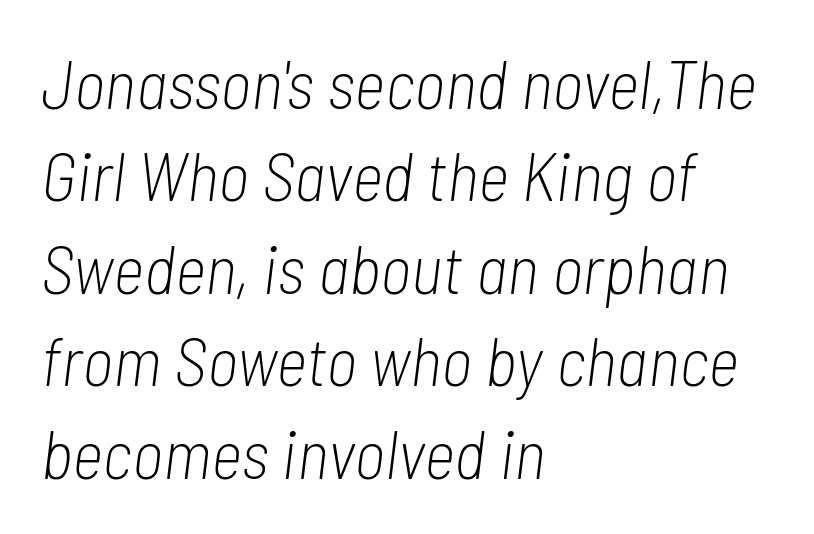
{"italic": "yes", "lean": "right", "slant_degrees": 7, "bold": "no", "weight": "light", "width": "condensed", "stroke_contrast": "low", "x_height": "medium", "monospaced": "no", "underline": "no", "align": "left", "line_spacing": "normal", "line_spacing_ratio": 1.36, "letter_spacing": "normal", "letter_spacing_em": 0.0, "glyph_px": 68}
